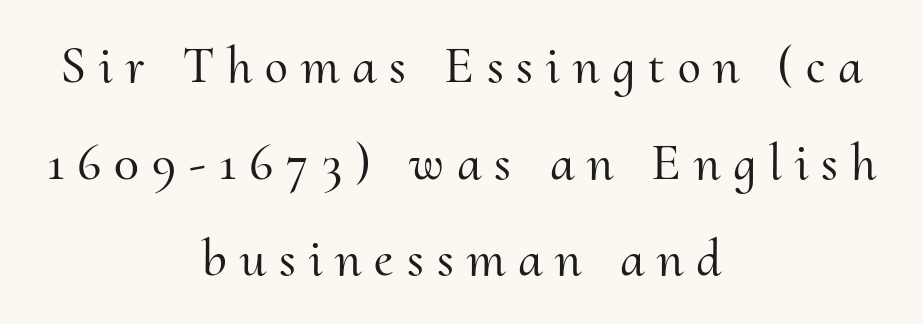
{"serif": "yes", "italic": "no", "width": "normal", "stroke_contrast": "medium", "x_height": "small", "monospaced": "no", "underline": "no", "align": "center", "line_spacing_ratio": 1.86, "letter_spacing": "wide", "letter_spacing_em": 0.25, "glyph_px": 52}
